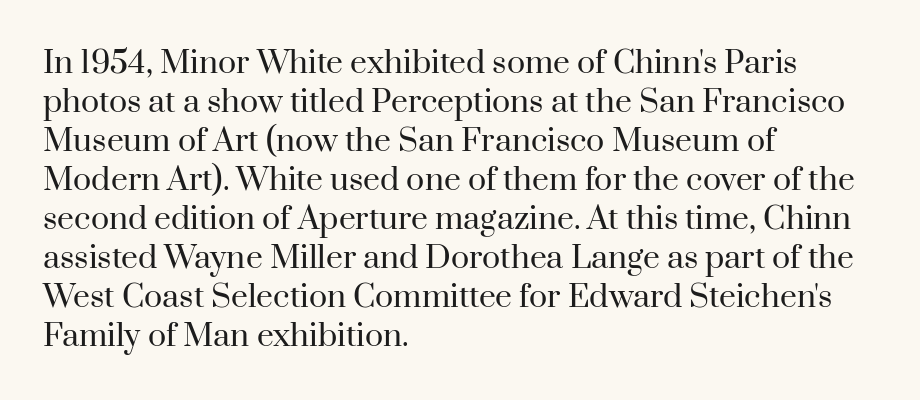
The image shows 30 px regular-weight serif type, upright; set left-aligned, normal line spacing (1.3x), normal letter spacing, not underlined; high stroke contrast and a small x-height.
